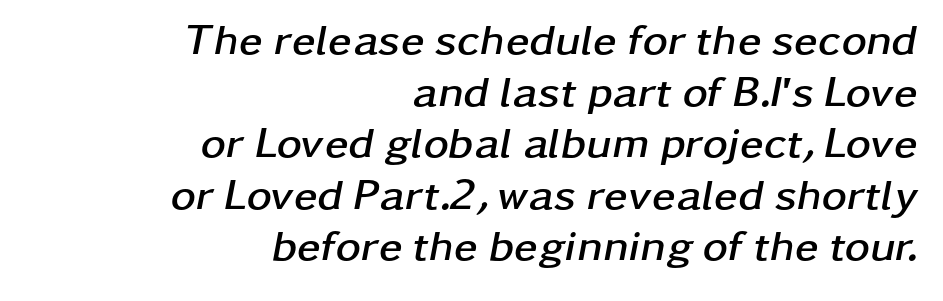
Q: Is the text bold? A: Yes.
Q: Is the text italic (slanted)? A: Yes, it leans right by about 11 degrees.
Q: Is the text underlined? A: No.
Q: How is the paragraph aligned? A: Right-aligned.
Q: Is the spacing between letters normal or unusually wide? A: Normal.
Q: Width (condensed, normal, or wide)? A: Wide.
Q: Stroke contrast? A: Low.
Q: x-height? A: Medium.
Q: Monospaced? A: No.
